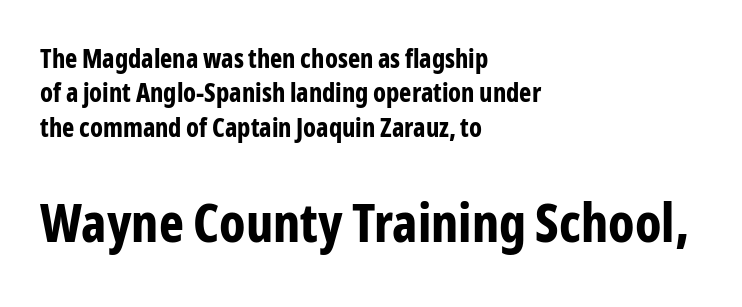
{"serif": "no", "italic": "no", "bold": "yes", "weight": "bold", "width": "condensed", "stroke_contrast": "low", "x_height": "medium", "monospaced": "no", "underline": "no", "align": "left", "line_spacing": "normal", "line_spacing_ratio": 1.32, "letter_spacing": "normal", "letter_spacing_em": 0.0, "larger_block": "second", "size_ratio": 2.04, "glyph_px": 53}
